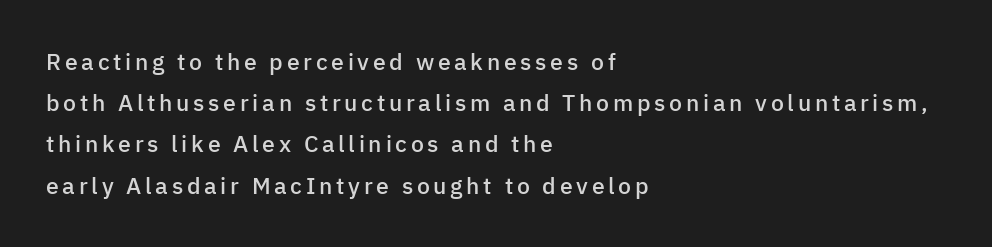
Q: Is the text bold? A: Semi-bold.
Q: Is the text italic (slanted)? A: No, it is upright.
Q: Is the text underlined? A: No.
Q: How is the paragraph aligned? A: Left-aligned.
